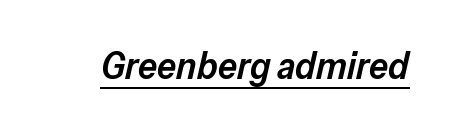
The lettering is marked with a stroke running underneath it. Semibold letterforms, between regular and bold. Varying glyph widths throughout — classic text-font behaviour. Notice how the stems are inclined rather than vertical — that's the hallmark of italics.
